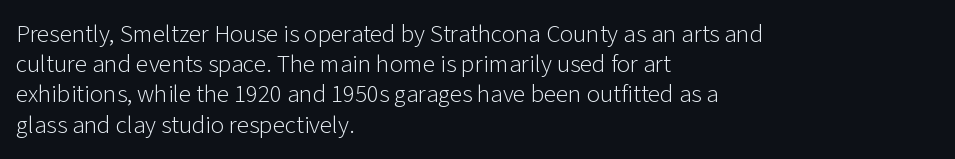
In terms of posture, this sample is upright. The rendering keeps characters at their native spacing. Caption: face not bold, strokes unweighted. The string is rendered with underlining switched off. Horizontal alignment here is leftward, the default for most running prose.
